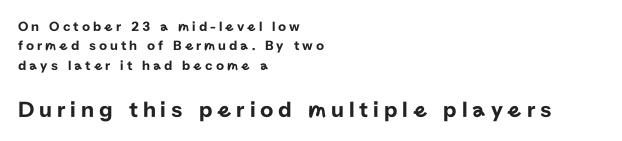
{"italic": "no", "underline": "no", "align": "left", "line_spacing": "normal", "line_spacing_ratio": 1.39, "letter_spacing": "wide", "letter_spacing_em": 0.21, "larger_block": "second", "size_ratio": 1.64, "glyph_px": 23}
